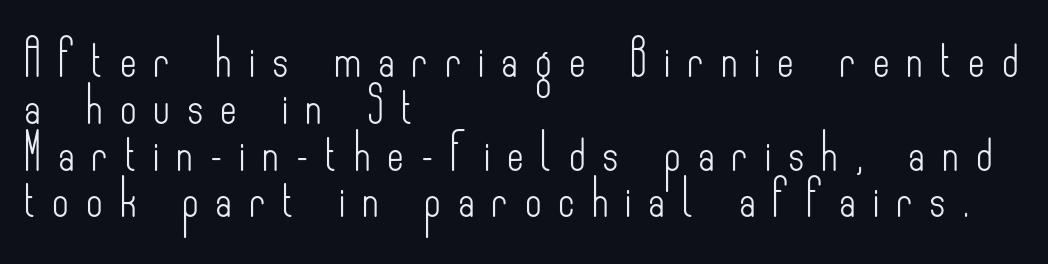
The image shows 36 px light, condensed sans-serif type, upright; set left-aligned, normal line spacing (1.3x), unusually wide letter spacing (+0.47 em), not underlined; low stroke contrast and a small x-height.
